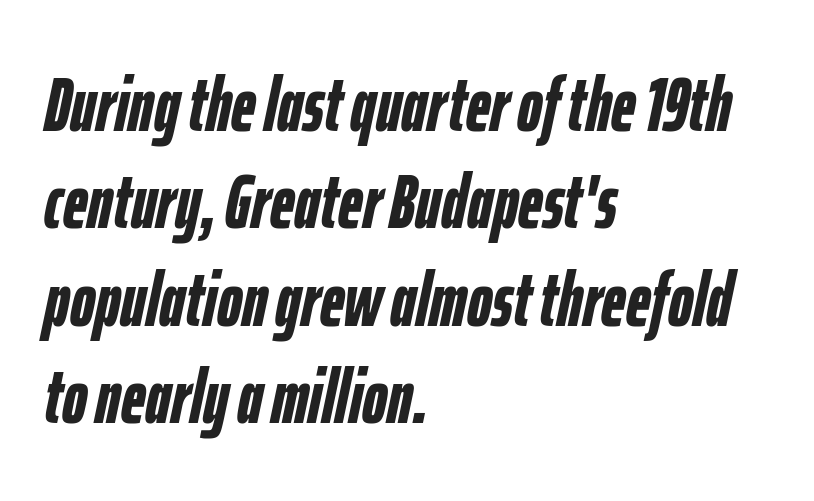
A typesetter would mark this as italic. No extra tracking has been applied to these lines. Is this a fixed-width face? No — the glyphs have proportional, varying widths. This is heavy type, rendered in bold. The rows are spaced the way most documents space them.
